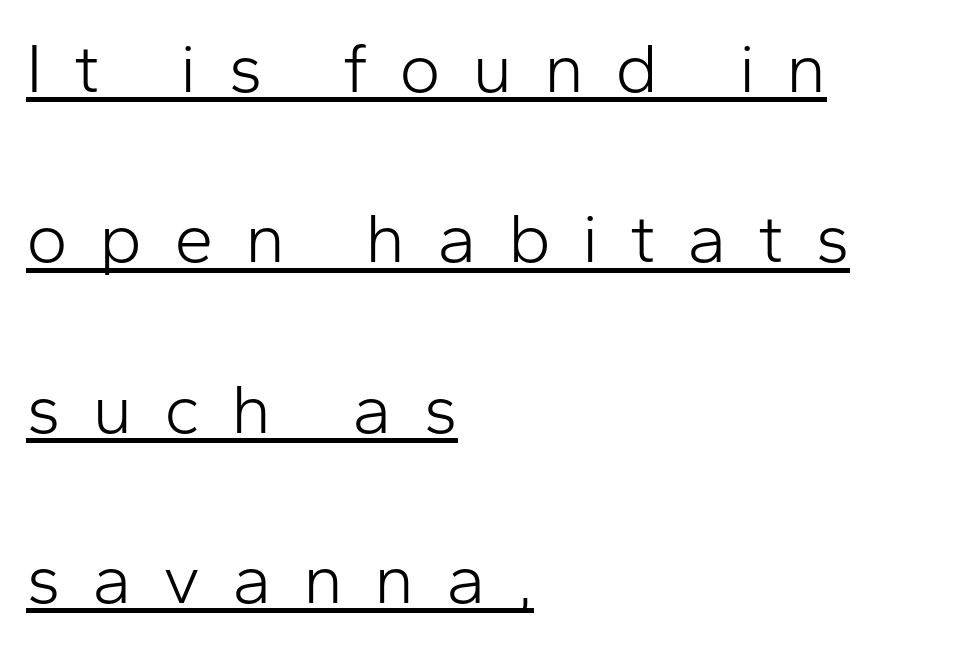
{"serif": "no", "italic": "no", "bold": "no", "weight": "light", "width": "normal", "stroke_contrast": "low", "x_height": "medium", "monospaced": "no", "underline": "yes", "align": "left", "line_spacing": "loose", "line_spacing_ratio": 2.4, "letter_spacing": "wide", "letter_spacing_em": 0.44, "glyph_px": 71}
